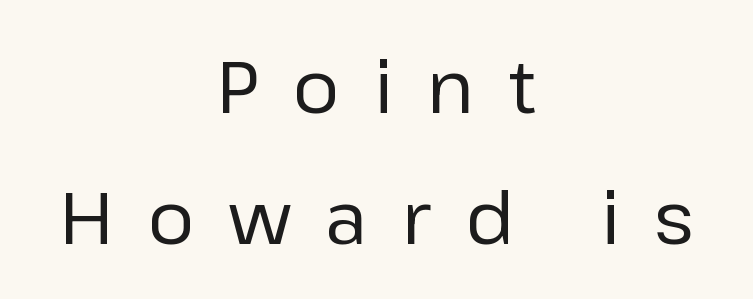
The typeface chosen for these lines omits serifs. Just letters on the line, the space beneath them empty. The paragraph has two soft edges and a firm central axis. Varying glyph widths throughout — classic text-font behaviour. Unlike italic type, these characters show no tilt at all. Each word looks stretched out because of the extra space between its letters.
